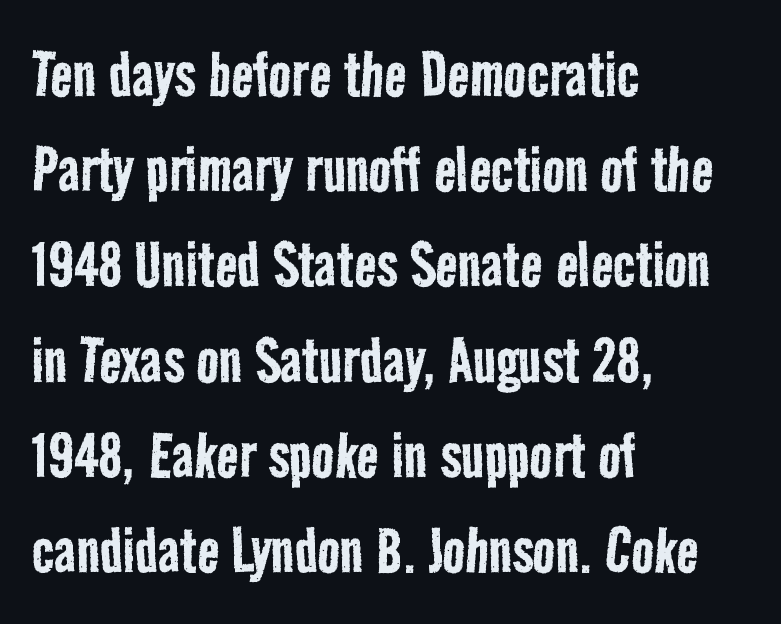
{"serif": "no", "bold": "no", "weight": "regular", "width": "condensed", "stroke_contrast": "low", "x_height": "medium", "monospaced": "no", "underline": "no", "align": "left", "line_spacing": "normal", "line_spacing_ratio": 1.27, "letter_spacing": "normal", "letter_spacing_em": 0.0, "glyph_px": 75}
